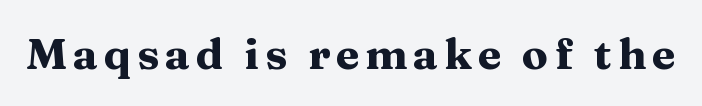
Q: Is the text bold? A: Yes.
Q: Is the text italic (slanted)? A: No, it is upright.
Q: Is the typeface a serif or a sans-serif typeface? A: Serif.
Q: Is the text underlined? A: No.
Q: Width (condensed, normal, or wide)? A: Wide.
Q: Stroke contrast? A: Medium.
Q: x-height? A: Medium.
Q: Monospaced? A: No.
